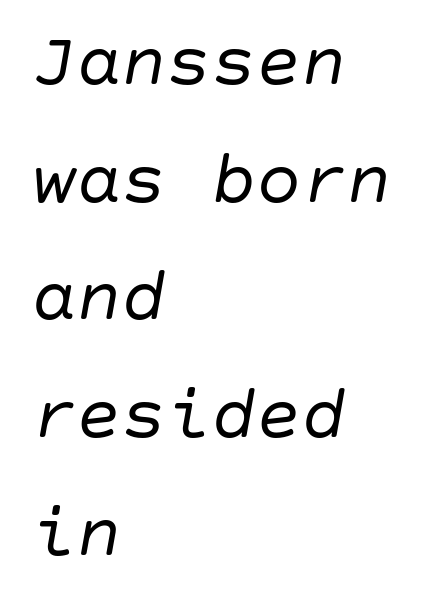
Q: Is the text bold? A: No.
Q: Is the text italic (slanted)? A: Yes, it leans right by about 10 degrees.
Q: Is the text underlined? A: No.
Q: How is the paragraph aligned? A: Left-aligned.
Q: Is the spacing between letters normal or unusually wide? A: Normal.
Q: Is the spacing between lines tight, normal or loose? A: Normal.
Q: Width (condensed, normal, or wide)? A: Normal.
Q: Stroke contrast? A: Low.
Q: x-height? A: Large.
